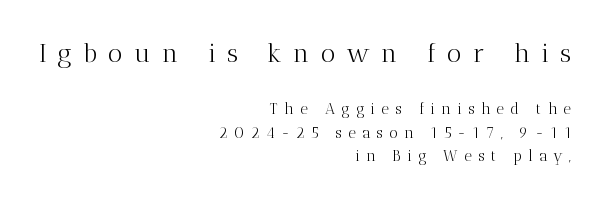
The image shows 26 px text type, upright; set right-aligned, normal line spacing (1.58x), unusually wide letter spacing (+0.42 em), not underlined; the first (top) block is 1.73x larger.
